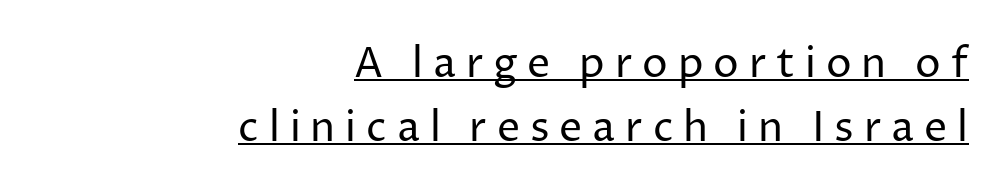
The image shows 41 px regular-weight sans-serif type, upright; set right-aligned, normal line spacing (1.57x), unusually wide letter spacing (+0.24 em), underlined; low stroke contrast and a medium x-height.
